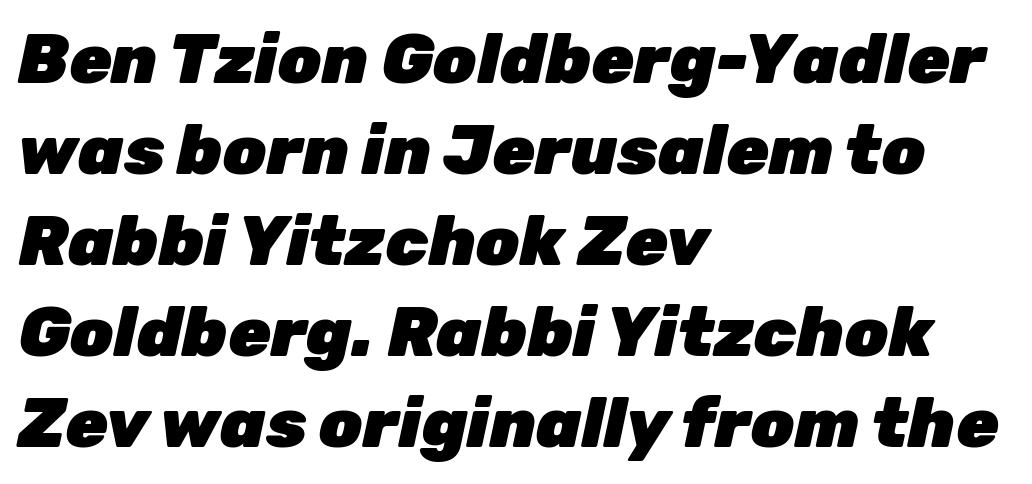
The passage shown leans; its letterforms are oblique. A student would call this left alignment; a typographer would say flush left, rag right. The passage shown is emphatically bold. Character widths vary here, with narrow letters taking less room than wide ones.
